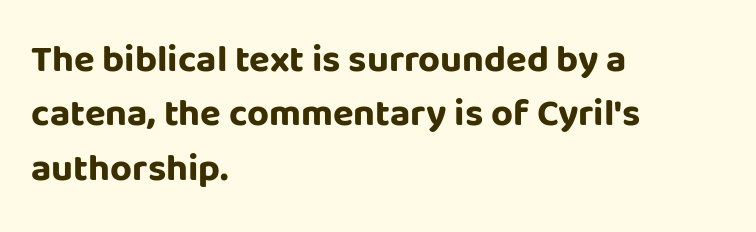
Q: Is the text bold? A: Yes.
Q: Is the text italic (slanted)? A: No, it is upright.
Q: Is the typeface a serif or a sans-serif typeface? A: Sans-serif.
Q: Is the text underlined? A: No.
Q: How is the paragraph aligned? A: Left-aligned.
Q: Is the spacing between letters normal or unusually wide? A: Normal.
Q: Is the spacing between lines tight, normal or loose? A: Normal.
Q: Width (condensed, normal, or wide)? A: Normal.
Q: Stroke contrast? A: Low.
Q: x-height? A: Large.
Q: Monospaced? A: No.
